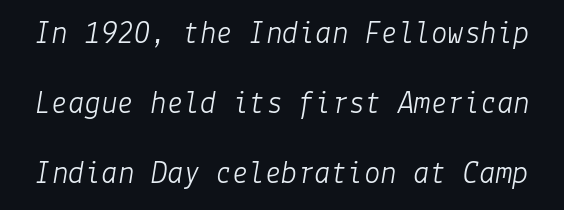
Q: Is the text bold? A: No.
Q: Is the text italic (slanted)? A: Yes, it leans right by about 9 degrees.
Q: Is the text underlined? A: No.
Q: Is the spacing between letters normal or unusually wide? A: Normal.
Q: Is the spacing between lines tight, normal or loose? A: Loose.
Q: Width (condensed, normal, or wide)? A: Normal.
Q: Stroke contrast? A: Low.
Q: x-height? A: Medium.
